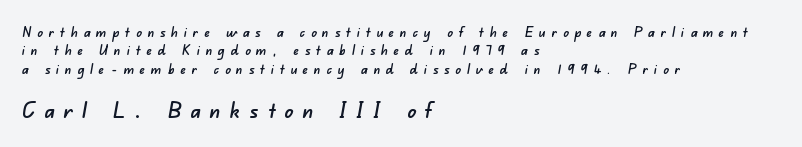
{"underline": "no", "align": "left", "line_spacing": "normal", "line_spacing_ratio": 1.32, "letter_spacing": "wide", "letter_spacing_em": 0.41, "larger_block": "second", "size_ratio": 1.57, "glyph_px": 22}
